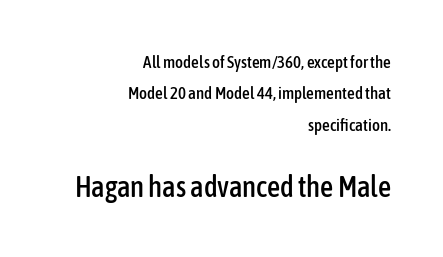
Q: Is the text italic (slanted)? A: No, it is upright.
Q: Is the typeface a serif or a sans-serif typeface? A: Sans-serif.
Q: Is the text underlined? A: No.
Q: How is the paragraph aligned? A: Right-aligned.
Q: Is the spacing between letters normal or unusually wide? A: Normal.
Q: Which block of text is set in a larger size, the first (top) or the second (bottom)? A: The second (bottom) one.
Q: Width (condensed, normal, or wide)? A: Condensed.
Q: Stroke contrast? A: Low.
Q: x-height? A: Medium.
Q: Monospaced? A: No.
